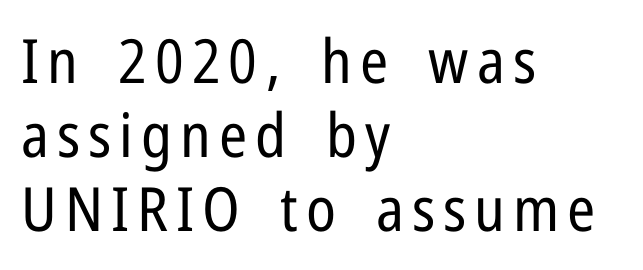
Q: Is the text bold? A: No.
Q: Is the text italic (slanted)? A: No, it is upright.
Q: Is the typeface a serif or a sans-serif typeface? A: Sans-serif.
Q: Is the text underlined? A: No.
Q: How is the paragraph aligned? A: Left-aligned.
Q: Width (condensed, normal, or wide)? A: Condensed.
Q: Stroke contrast? A: Low.
Q: x-height? A: Medium.
Q: Monospaced? A: No.
